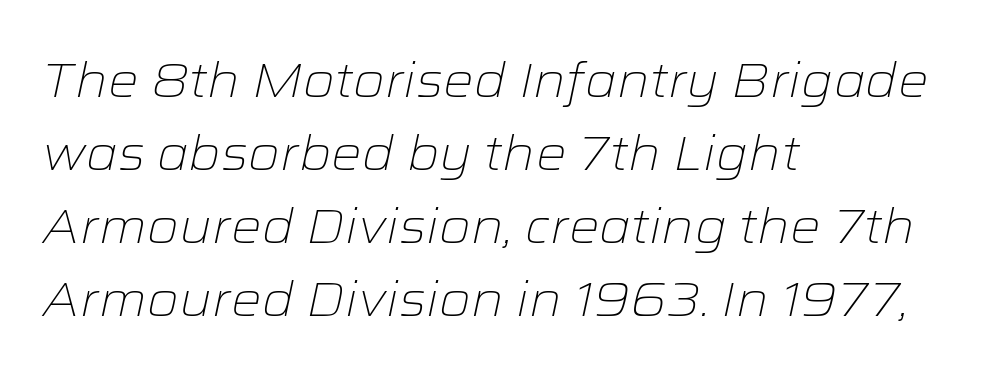
The letters advance in unequal steps, a hallmark of proportional type. On a weight scale, this lands at 450 or below. The designer left line spacing at the default. Glyph-to-glyph distance matches everyday printed text. Notice how the passage keeps a crisp vertical edge on the left only.
